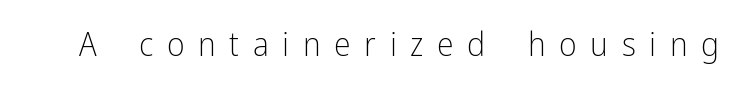
Q: Is the text bold? A: No.
Q: Is the text italic (slanted)? A: No, it is upright.
Q: Is the typeface a serif or a sans-serif typeface? A: Sans-serif.
Q: Is the text underlined? A: No.
Q: Is the spacing between letters normal or unusually wide? A: Unusually wide.
Q: Width (condensed, normal, or wide)? A: Condensed.
Q: Stroke contrast? A: Low.
Q: x-height? A: Medium.
Q: Monospaced? A: No.
